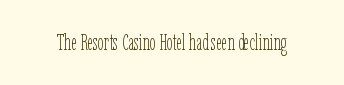
The space directly below the letters is spotless. Quick note: not italic, upright. The line texture is even and compact thanks to regular tracking. These glyphs show unthickened strokes, regular width or finer.
